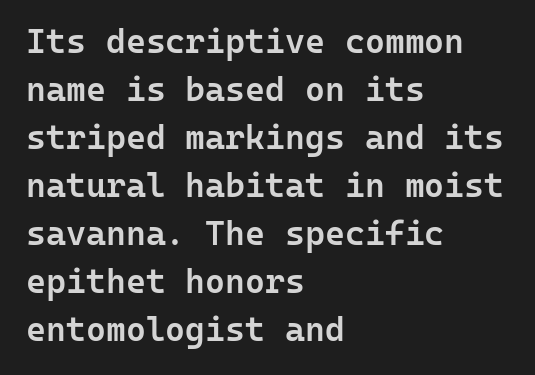
The image shows 34 px semibold sans-serif type, upright, monospaced; set left-aligned, normal line spacing (1.41x), normal letter spacing, not underlined; low stroke contrast and a medium x-height.
